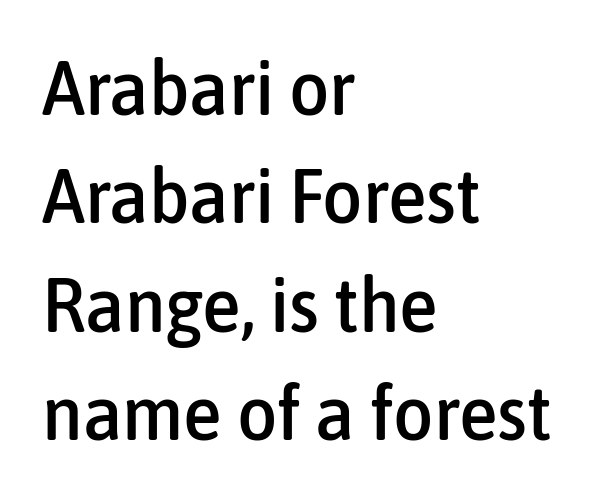
Q: Is the text italic (slanted)? A: No, it is upright.
Q: Is the typeface a serif or a sans-serif typeface? A: Sans-serif.
Q: Is the text underlined? A: No.
Q: How is the paragraph aligned? A: Left-aligned.
Q: Is the spacing between letters normal or unusually wide? A: Normal.
Q: Is the spacing between lines tight, normal or loose? A: Normal.
Q: Width (condensed, normal, or wide)? A: Condensed.
Q: Stroke contrast? A: Low.
Q: x-height? A: Medium.
Q: Monospaced? A: No.
